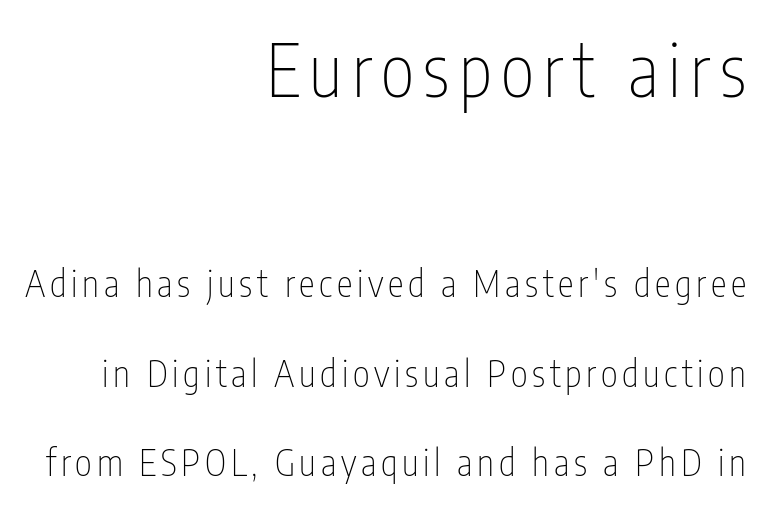
{"serif": "no", "italic": "no", "bold": "no", "weight": "thin", "width": "condensed", "stroke_contrast": "low", "x_height": "medium", "monospaced": "no", "underline": "no", "align": "right", "line_spacing": "loose", "line_spacing_ratio": 2.49, "larger_block": "first", "size_ratio": 2.0, "glyph_px": 72}
